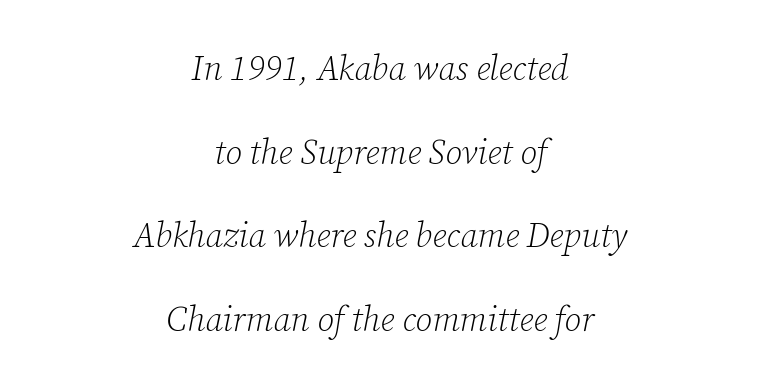
The image shows 34 px light serif type, italic (leaning right); set centered, loose line spacing (2.46x), normal letter spacing, not underlined; low stroke contrast and a medium x-height.
